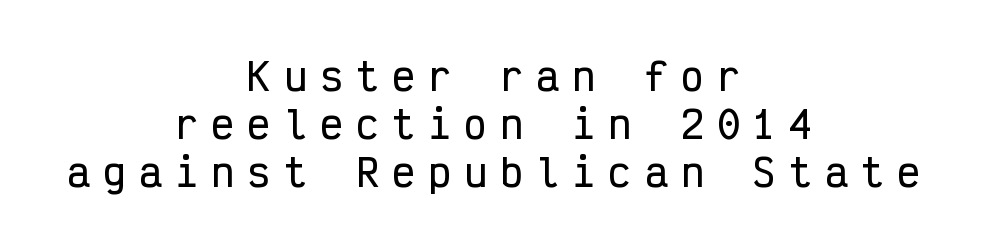
Q: Is the text italic (slanted)? A: No, it is upright.
Q: Is the typeface a serif or a sans-serif typeface? A: Sans-serif.
Q: Is the text underlined? A: No.
Q: How is the paragraph aligned? A: Centered.
Q: Is the spacing between letters normal or unusually wide? A: Unusually wide.
Q: Is the spacing between lines tight, normal or loose? A: Normal.
Q: Width (condensed, normal, or wide)? A: Condensed.
Q: Stroke contrast? A: Low.
Q: x-height? A: Medium.
Q: Monospaced? A: Yes.
